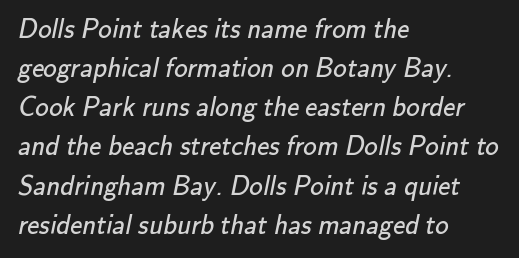
{"bold": "no", "underline": "no", "align": "left", "line_spacing": "normal", "line_spacing_ratio": 1.45, "letter_spacing": "normal", "letter_spacing_em": 0.0, "glyph_px": 27}
